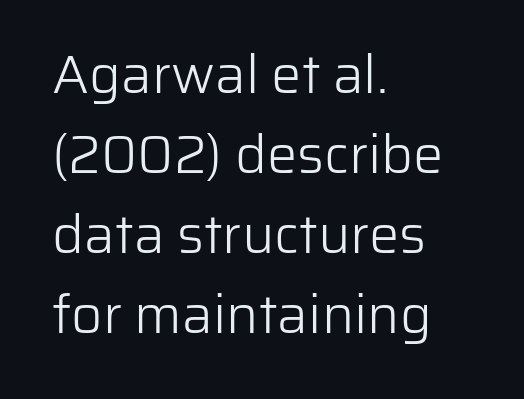
{"serif": "no", "italic": "no", "bold": "no", "weight": "light", "width": "normal", "stroke_contrast": "low", "x_height": "medium", "monospaced": "no", "underline": "no", "align": "left", "line_spacing": "normal", "line_spacing_ratio": 1.48, "letter_spacing": "normal", "letter_spacing_em": 0.0, "glyph_px": 54}
